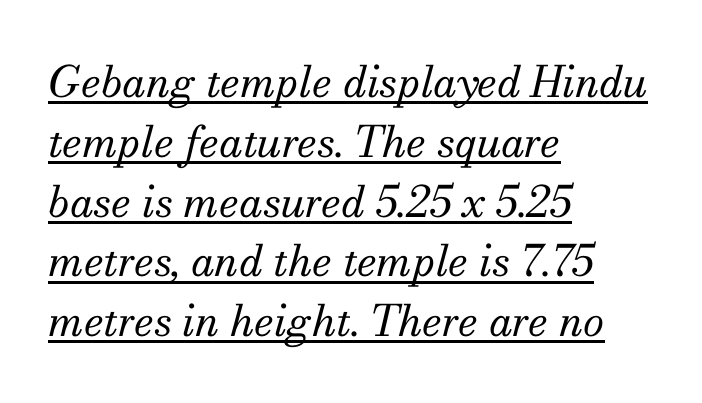
The image shows 43 px regular-weight serif type, italic (leaning right); set left-aligned, normal line spacing (1.39x), normal letter spacing, underlined; medium stroke contrast and a small x-height.
